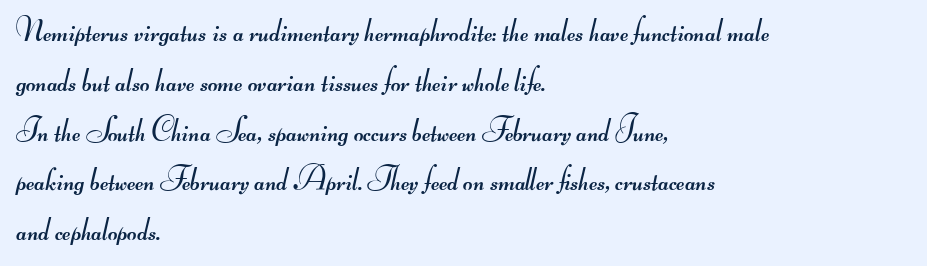
Has an underline been added? It has not. Glyph-to-glyph distance matches everyday printed text. Baseline-to-baseline distance is the conventional proportion of letter height. Typographically, this falls in the sans-serif category. A quiet, ordinary-to-light weight characterises the typeface. Where is the straight margin? On the left.
